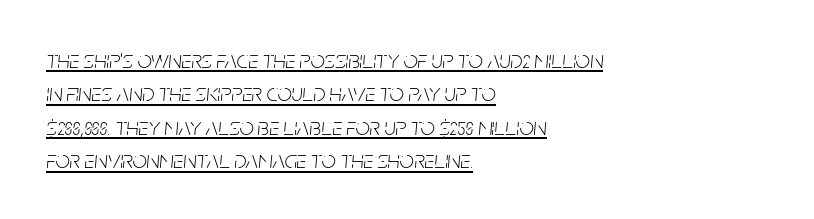
{"italic": "yes", "lean": "right", "slant_degrees": 5, "bold": "no", "underline": "yes", "align": "left", "line_spacing": "normal", "line_spacing_ratio": 1.34, "letter_spacing": "normal", "letter_spacing_em": 0.0, "glyph_px": 25}
